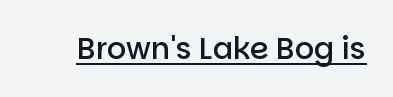
{"serif": "no", "italic": "no", "bold": "semi", "weight": "semibold", "width": "normal", "stroke_contrast": "low", "x_height": "large", "monospaced": "no", "underline": "yes", "letter_spacing": "normal", "letter_spacing_em": 0.0, "glyph_px": 30}
